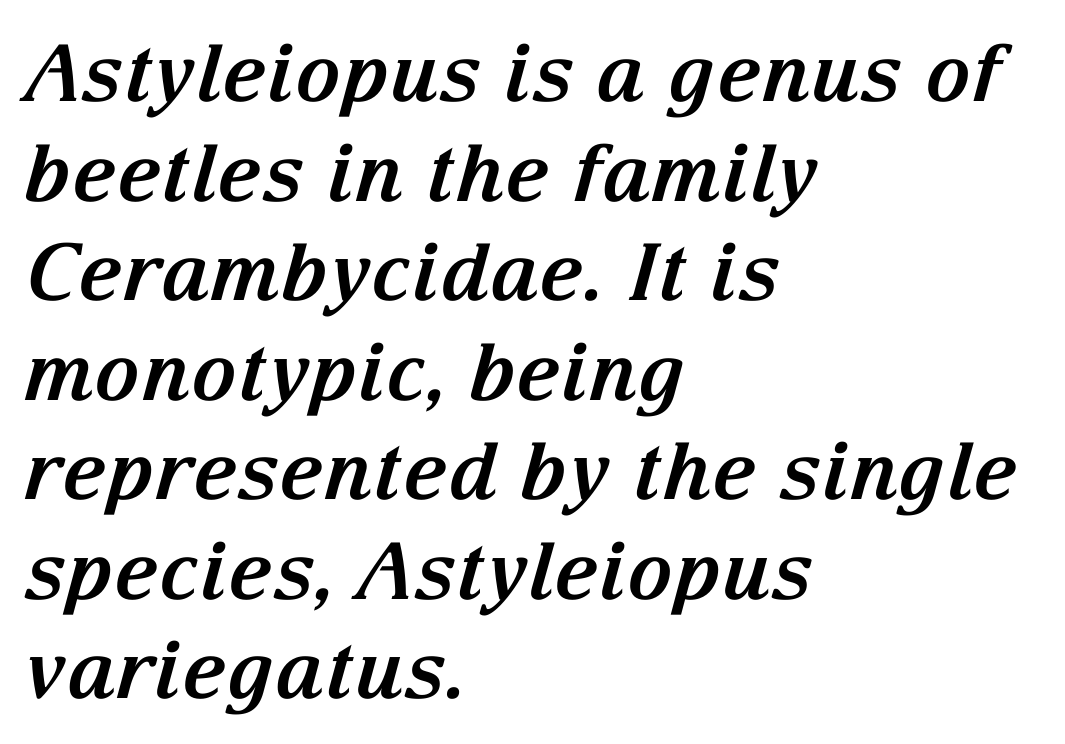
Q: Is the text bold? A: Yes.
Q: Is the text italic (slanted)? A: Yes, it leans right by about 15 degrees.
Q: Is the typeface a serif or a sans-serif typeface? A: Serif.
Q: Is the text underlined? A: No.
Q: How is the paragraph aligned? A: Left-aligned.
Q: Is the spacing between letters normal or unusually wide? A: Normal.
Q: Is the spacing between lines tight, normal or loose? A: Normal.
Q: Width (condensed, normal, or wide)? A: Normal.
Q: Stroke contrast? A: Medium.
Q: x-height? A: Medium.
Q: Monospaced? A: No.
